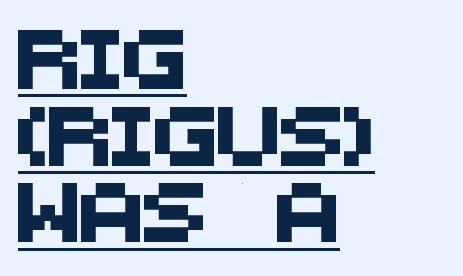
The image shows 59 px sans-serif type; set left-aligned, normal line spacing (1.3x), normal letter spacing, underlined; medium stroke contrast and a large x-height.
